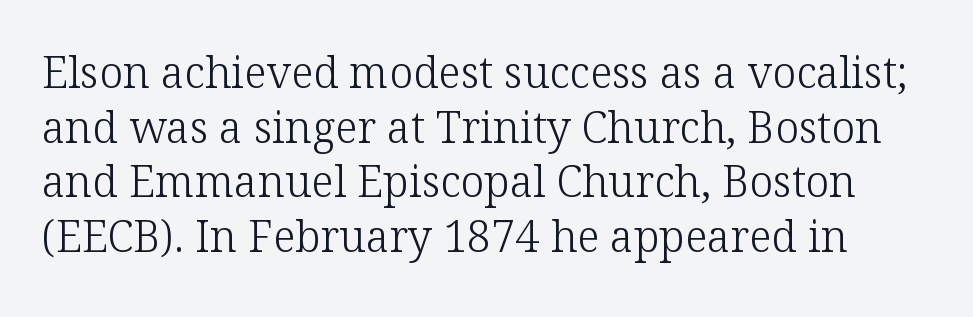
{"serif": "yes", "italic": "no", "bold": "no", "weight": "light", "width": "normal", "stroke_contrast": "low", "x_height": "medium", "monospaced": "no", "underline": "no", "line_spacing": "normal", "line_spacing_ratio": 1.27, "letter_spacing": "normal", "letter_spacing_em": 0.0, "glyph_px": 43}
